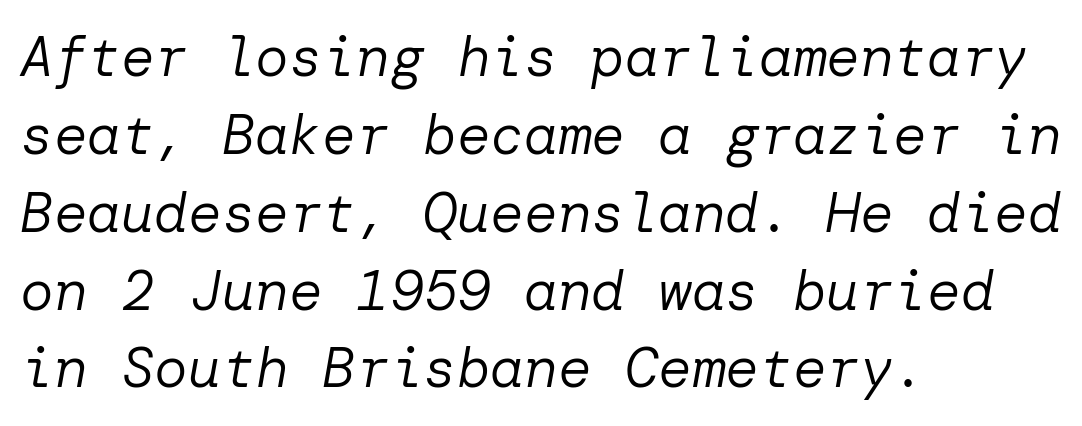
Counters stay open thanks to moderate or lighter strokes. The compositor pushed each line to the left boundary. The specimen reads as italic at a glance. Unmarked baselines from the first word to the last. How are the letters spaced? Ordinarily, with no added tracking. The line-height multiplier appears to be the usual default.
